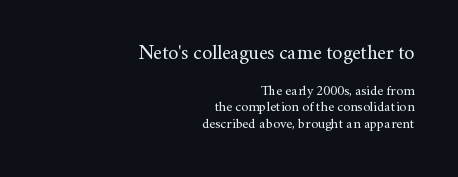
Q: Is the text bold? A: No.
Q: Is the text italic (slanted)? A: No, it is upright.
Q: Is the text underlined? A: No.
Q: How is the paragraph aligned? A: Right-aligned.
Q: Is the spacing between letters normal or unusually wide? A: Normal.
Q: Which block of text is set in a larger size, the first (top) or the second (bottom)? A: The first (top) one.
